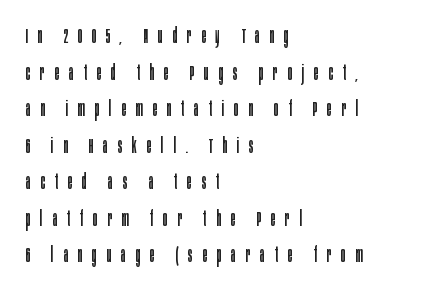
The image shows 22 px text type, upright; set left-aligned, normal line spacing (1.66x), unusually wide letter spacing (+0.44 em), not underlined.
